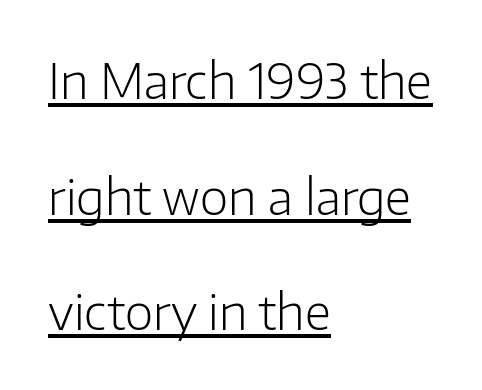
{"serif": "no", "italic": "no", "bold": "no", "weight": "light", "width": "normal", "stroke_contrast": "low", "x_height": "medium", "monospaced": "no", "underline": "yes", "align": "left", "line_spacing": "loose", "line_spacing_ratio": 2.36, "letter_spacing": "normal", "letter_spacing_em": 0.0, "glyph_px": 49}
